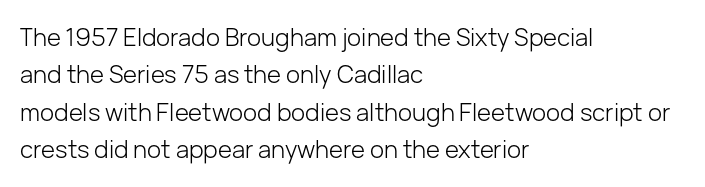
Evenly set lines give the paragraph a standard silhouette. Here the glyphs are tracked normally, forming tight word shapes. Rule under the text: the space is simply empty. Italic? Not at all — the glyphs are vertical. These glyphs show unthickened strokes, regular width or finer.
